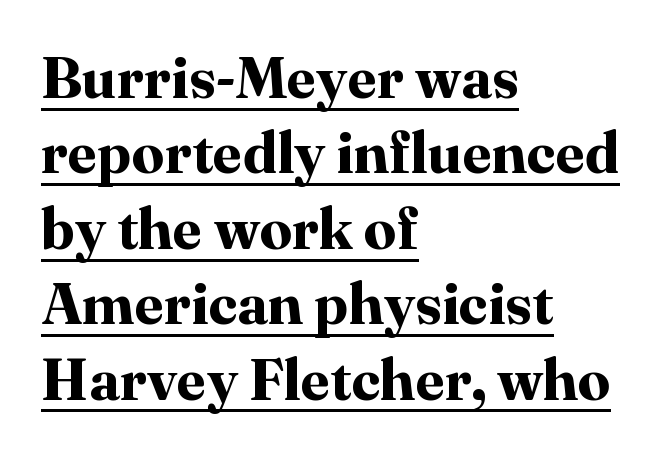
{"serif": "yes", "italic": "no", "bold": "yes", "weight": "bold", "width": "normal", "stroke_contrast": "high", "x_height": "medium", "monospaced": "no", "underline": "yes", "align": "left", "line_spacing": "normal", "line_spacing_ratio": 1.3, "letter_spacing": "normal", "letter_spacing_em": 0.0, "glyph_px": 58}
